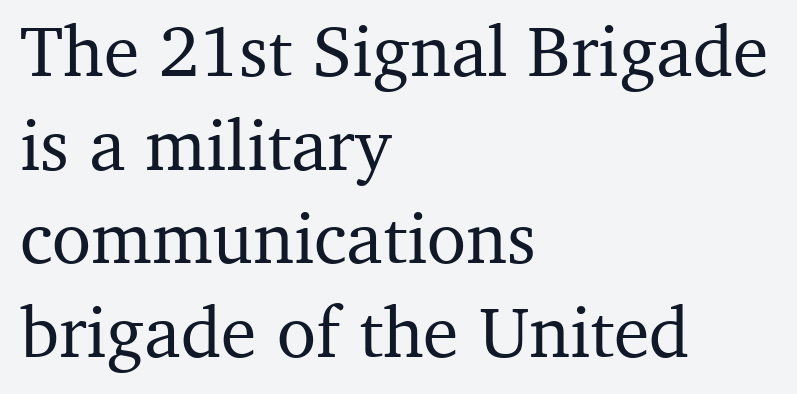
Q: Is the text italic (slanted)? A: No, it is upright.
Q: Is the typeface a serif or a sans-serif typeface? A: Serif.
Q: Is the text underlined? A: No.
Q: How is the paragraph aligned? A: Left-aligned.
Q: Is the spacing between letters normal or unusually wide? A: Normal.
Q: Is the spacing between lines tight, normal or loose? A: Normal.
Q: Width (condensed, normal, or wide)? A: Normal.
Q: Stroke contrast? A: Medium.
Q: x-height? A: Medium.
Q: Monospaced? A: No.
